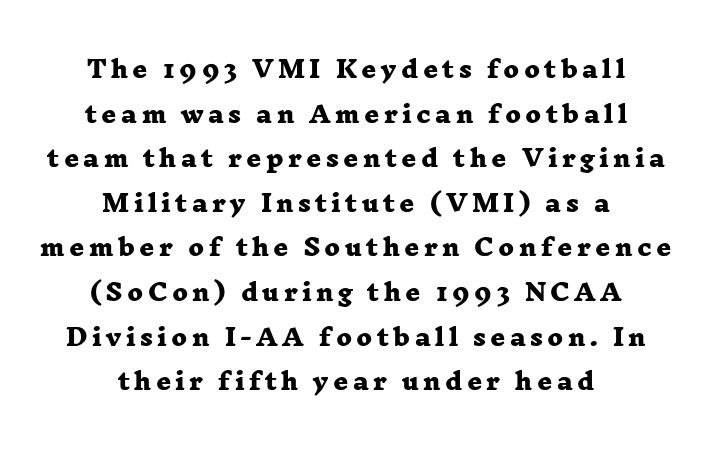
The image shows 23 px bold type; set centered, loose line spacing (1.94x), not underlined.
